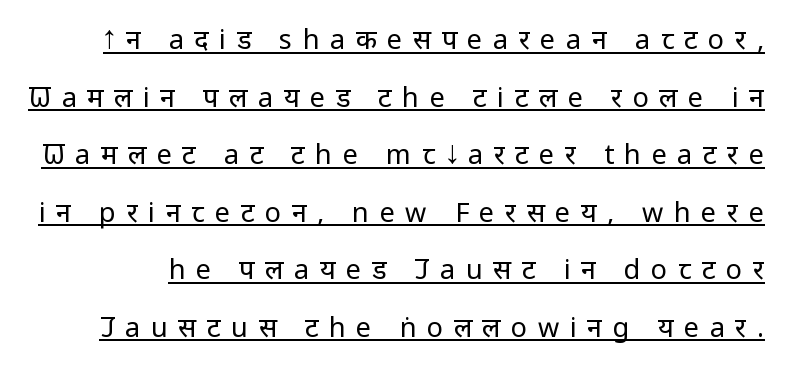
The words here are underlined. Compared with typical body copy, the letter spacing here is much looser. The typesetting does not lean heavy: it is not bold. Ordinary non-slanted type is in use. The block of text is sparse from top to bottom, with ample space between rows.
